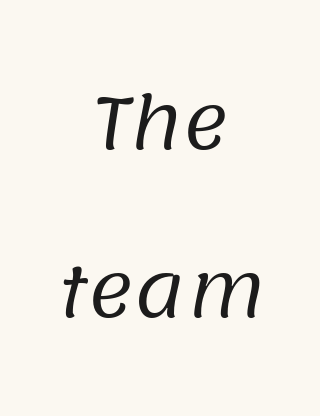
This reads as an unemphasized weight, regular at the heaviest. These lines are centered, leaving both edges ragged. Look at the bottom of the vertical strokes: they stop flat, with no serifs. Words appear dense and cohesive because spacing is normal.
